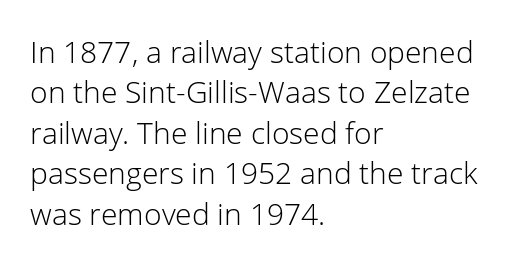
Q: Is the text bold? A: No.
Q: Is the text italic (slanted)? A: No, it is upright.
Q: Is the typeface a serif or a sans-serif typeface? A: Sans-serif.
Q: Is the text underlined? A: No.
Q: How is the paragraph aligned? A: Left-aligned.
Q: Is the spacing between letters normal or unusually wide? A: Normal.
Q: Is the spacing between lines tight, normal or loose? A: Normal.
Q: Width (condensed, normal, or wide)? A: Normal.
Q: Stroke contrast? A: Low.
Q: x-height? A: Medium.
Q: Monospaced? A: No.
